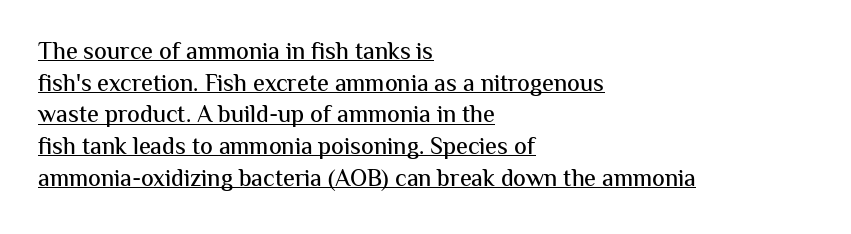
The image shows 24 px text type, upright; set left-aligned, normal line spacing (1.32x), normal letter spacing, underlined.
